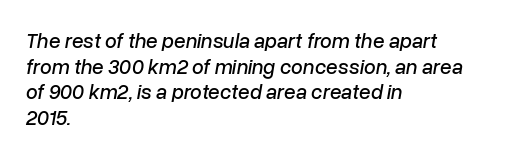
The image shows 21 px text type, italic (leaning right); set left-aligned, line spacing 1.22x, normal letter spacing, not underlined.
